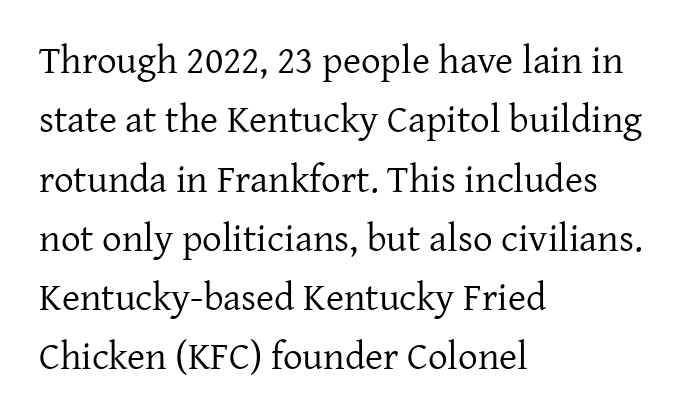
{"serif": "yes", "italic": "no", "bold": "no", "weight": "regular", "width": "normal", "stroke_contrast": "low", "x_height": "medium", "monospaced": "no", "underline": "no", "align": "left", "line_spacing": "normal", "line_spacing_ratio": 1.52, "letter_spacing": "normal", "letter_spacing_em": 0.0, "glyph_px": 39}
